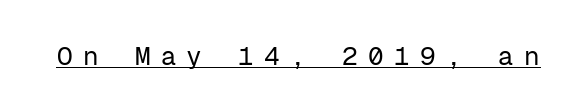
{"italic": "no", "bold": "no", "underline": "yes", "letter_spacing": "wide", "letter_spacing_em": 0.4, "glyph_px": 26}
